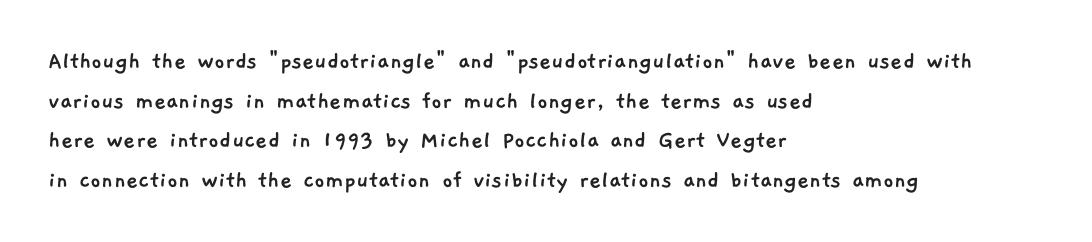
The passage shown is not underscored anywhere. Regarding leading, the lines here are spaced in the standard way. Line starts are locked; line ends wander. No extra tracking has been applied to these lines.
